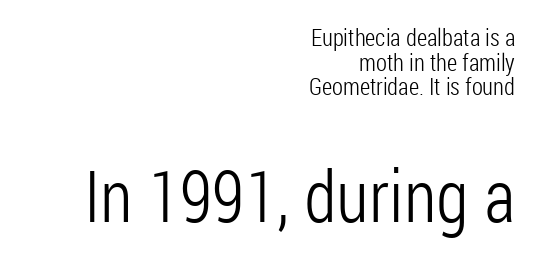
{"serif": "no", "italic": "no", "bold": "no", "weight": "light", "width": "condensed", "stroke_contrast": "low", "x_height": "medium", "monospaced": "no", "underline": "no", "align": "right", "line_spacing": "tight", "line_spacing_ratio": 1.03, "letter_spacing": "normal", "letter_spacing_em": 0.0, "larger_block": "second", "size_ratio": 3.0, "glyph_px": 72}
